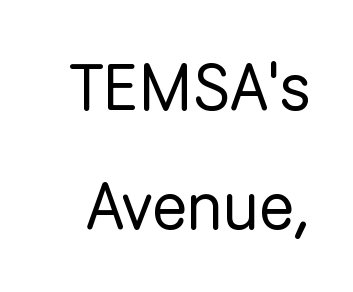
No extra ink here — the face is not bold. Rule under the text: the space is simply empty. The passage shown is typed in a proportional face where columns would drift. Stroke terminals: plain, sans-serif. Caption: standard tracking, unaltered. The letters stand upright; this is a roman face.
